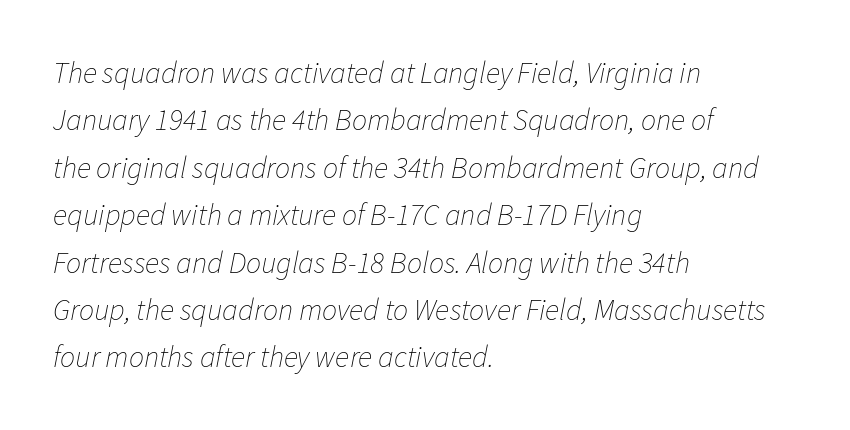
What stands out about the letter spacing? Nothing — it is the standard amount. Line starts are locked; line ends wander. If you drew a line through each stem, it would be angled. Stroke thickness stays within the range of a standard reading face or lighter. Character widths vary here, with narrow letters taking less room than wide ones. Rule under the text: the space is simply empty.
